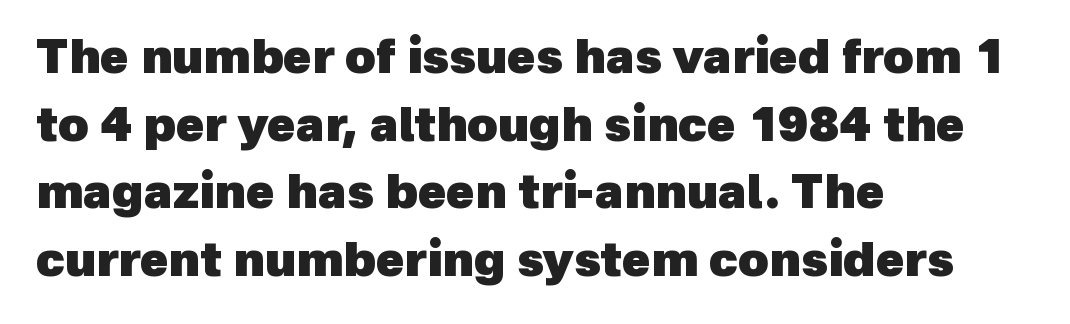
The letters advance in unequal steps, a hallmark of proportional type. The rendering uses a bold face; every stroke is thick and dark. Does the copy run flush right? No — it runs flush left. The passage shown has conventional tracking throughout. Look at the bottom of the vertical strokes: they stop flat, with no serifs. Does the leading feel generous? No, just average.
